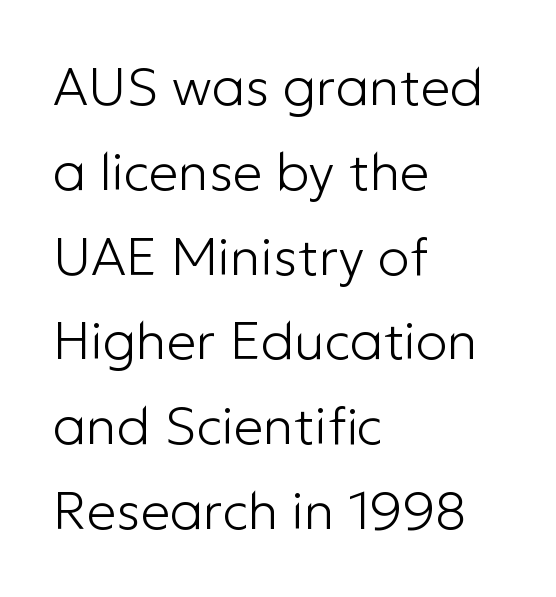
Q: Is the text bold? A: No.
Q: Is the text italic (slanted)? A: No, it is upright.
Q: Is the typeface a serif or a sans-serif typeface? A: Sans-serif.
Q: Is the text underlined? A: No.
Q: How is the paragraph aligned? A: Left-aligned.
Q: Is the spacing between letters normal or unusually wide? A: Normal.
Q: Is the spacing between lines tight, normal or loose? A: Normal.
Q: Width (condensed, normal, or wide)? A: Normal.
Q: Stroke contrast? A: Low.
Q: x-height? A: Medium.
Q: Monospaced? A: No.
